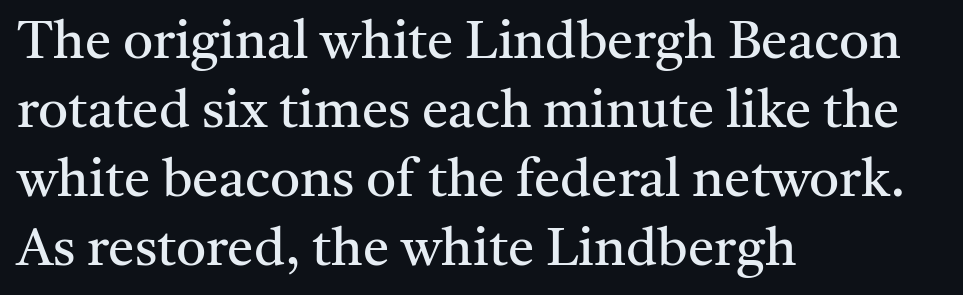
{"serif": "yes", "italic": "no", "bold": "no", "weight": "regular", "width": "normal", "stroke_contrast": "medium", "x_height": "medium", "monospaced": "no", "underline": "no", "align": "left", "line_spacing": "normal", "line_spacing_ratio": 1.3, "letter_spacing": "normal", "letter_spacing_em": 0.0, "glyph_px": 53}
